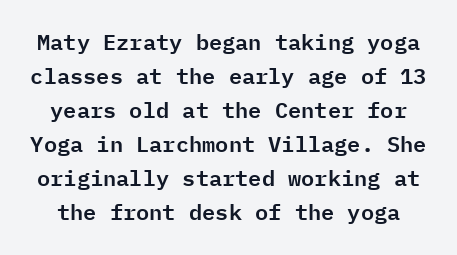
Q: Is the text italic (slanted)? A: No, it is upright.
Q: Is the text underlined? A: No.
Q: Is the spacing between letters normal or unusually wide? A: Normal.
Q: Is the spacing between lines tight, normal or loose? A: Normal.
